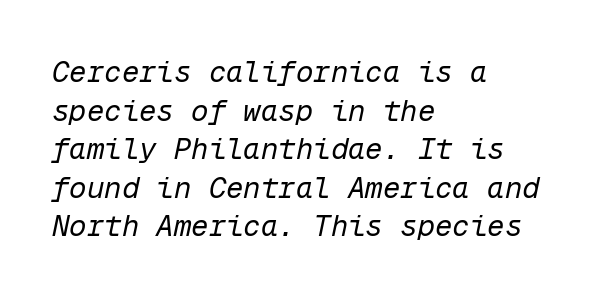
Q: Is the text bold? A: No.
Q: Is the text italic (slanted)? A: Yes, it leans right by about 12 degrees.
Q: Is the text underlined? A: No.
Q: How is the paragraph aligned? A: Left-aligned.
Q: Is the spacing between letters normal or unusually wide? A: Normal.
Q: Is the spacing between lines tight, normal or loose? A: Normal.
Q: Width (condensed, normal, or wide)? A: Normal.
Q: Stroke contrast? A: Low.
Q: x-height? A: Medium.
Q: Monospaced? A: Yes.
